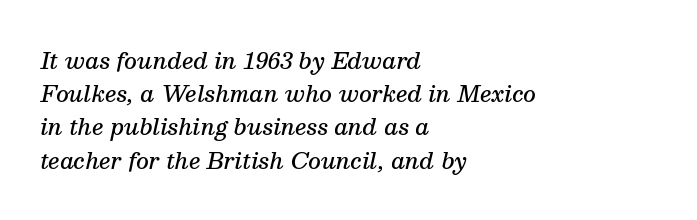
The image shows 22 px text type, italic (leaning right); set left-aligned, normal line spacing (1.51x), normal letter spacing, not underlined.
